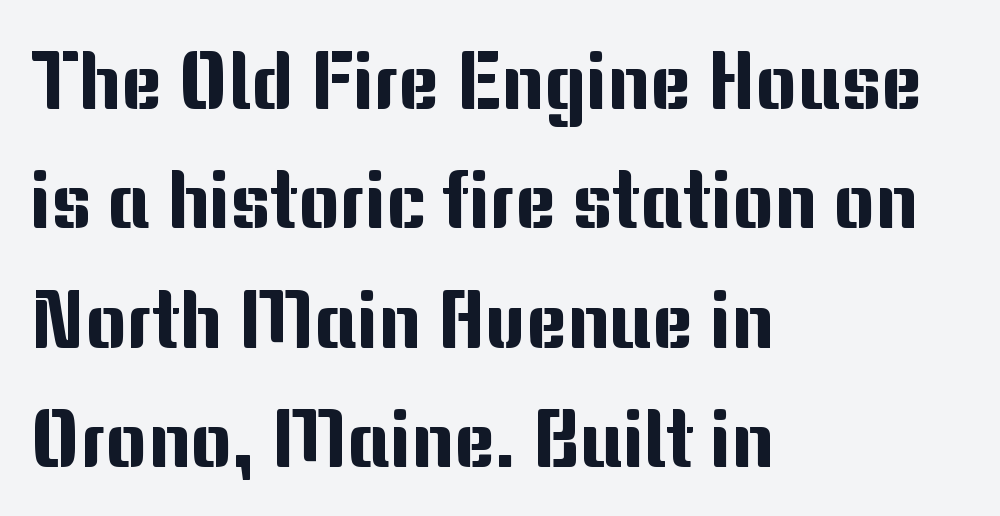
The image shows 79 px sans-serif type, upright; set left-aligned, normal line spacing (1.51x), normal letter spacing, not underlined; medium stroke contrast and a medium x-height.
